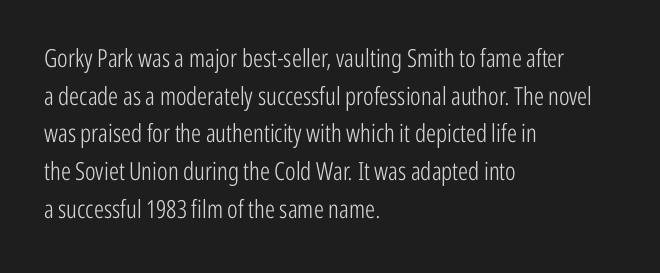
{"italic": "no", "bold": "no", "underline": "no", "align": "left", "line_spacing": "normal", "line_spacing_ratio": 1.51, "letter_spacing": "normal", "letter_spacing_em": 0.0, "glyph_px": 25}
